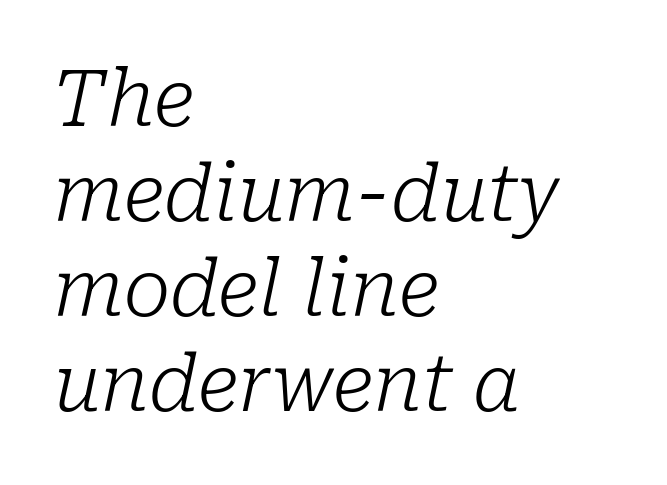
Q: Is the text bold? A: No.
Q: Is the text italic (slanted)? A: Yes, it leans right by about 10 degrees.
Q: Is the typeface a serif or a sans-serif typeface? A: Serif.
Q: Is the text underlined? A: No.
Q: How is the paragraph aligned? A: Left-aligned.
Q: Is the spacing between letters normal or unusually wide? A: Normal.
Q: Width (condensed, normal, or wide)? A: Normal.
Q: Stroke contrast? A: Low.
Q: x-height? A: Medium.
Q: Monospaced? A: No.
